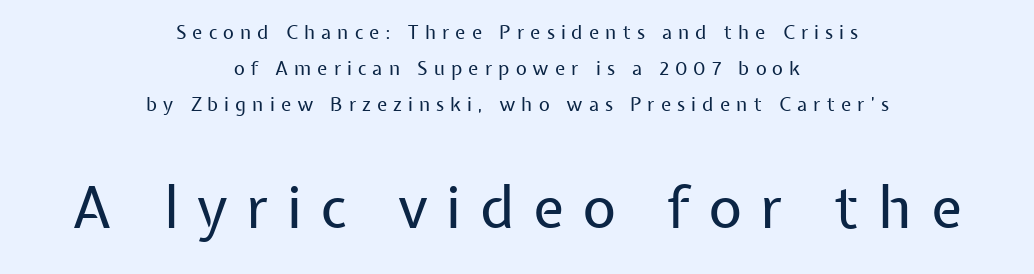
The image shows 58 px regular-weight sans-serif type, upright; set centered, line spacing 1.89x, unusually wide letter spacing (+0.32 em), not underlined; the second (bottom) block is 3.05x larger; low stroke contrast and a medium x-height.
